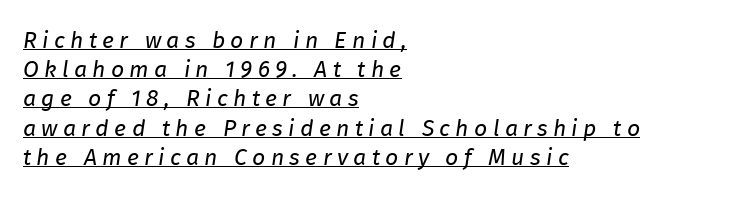
Q: Is the text bold? A: No.
Q: Is the text italic (slanted)? A: Yes, it leans right by about 8 degrees.
Q: Is the text underlined? A: Yes.
Q: How is the paragraph aligned? A: Left-aligned.
Q: Is the spacing between letters normal or unusually wide? A: Unusually wide.
Q: Is the spacing between lines tight, normal or loose? A: Normal.
